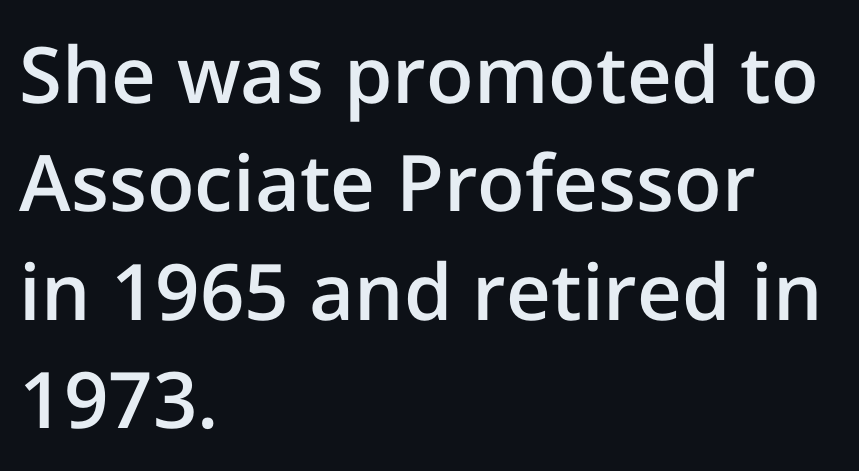
The image shows 78 px semibold sans-serif type, upright; set left-aligned, normal line spacing (1.39x), normal letter spacing, not underlined; low stroke contrast and a medium x-height.
